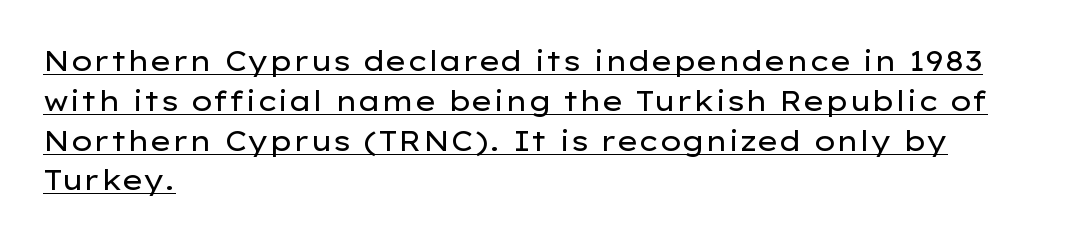
Here the glyphs are tracked normally, forming tight word shapes. You could not count columns in this text — the font is proportionally spaced. Short and long lines alike share a common starting point at left. Compared with undecorated copy, this sample adds a rule below the words.
